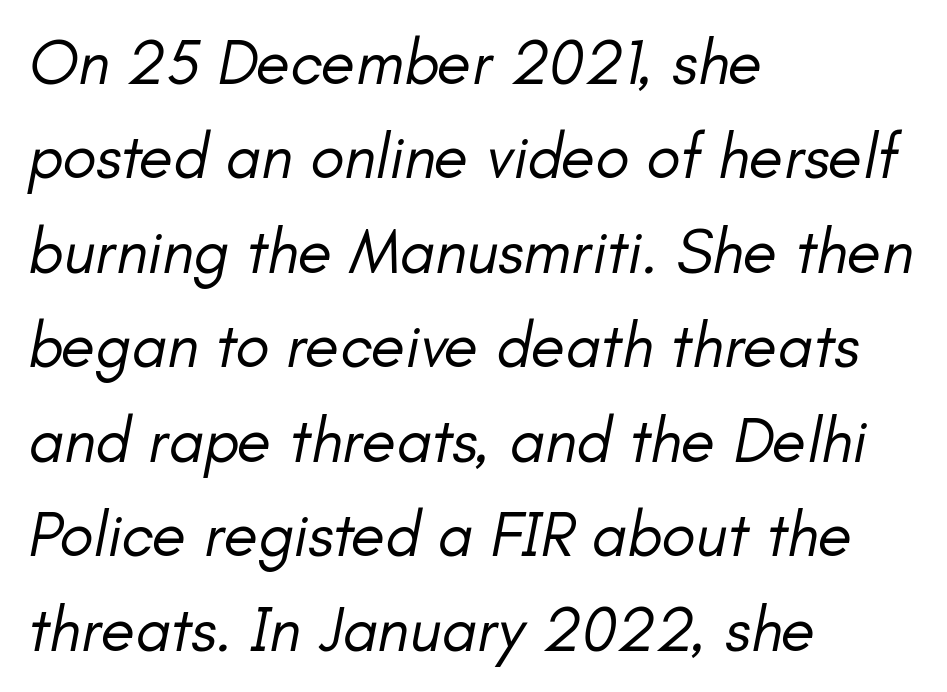
Summary of vertical rhythm: regular, with standard interline spacing. This sample is left-justified, so line endings fall wherever the words run out. Between one letter and the next there's only the usual sliver of space. This sample has the flowing, uneven cadence of proportional lettering.
